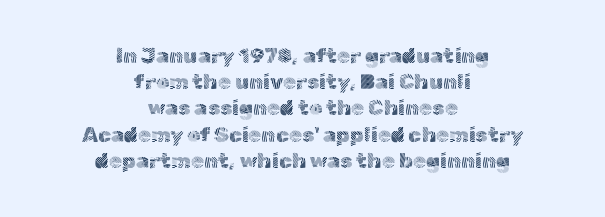
Q: Is the text bold? A: No.
Q: Is the text italic (slanted)? A: No, it is upright.
Q: Is the text underlined? A: No.
Q: How is the paragraph aligned? A: Centered.
Q: Is the spacing between letters normal or unusually wide? A: Normal.
Q: Is the spacing between lines tight, normal or loose? A: Normal.
